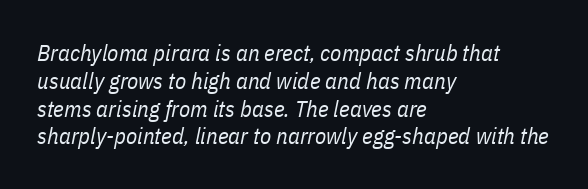
{"italic": "yes", "lean": "right", "slant_degrees": 11, "bold": "no", "underline": "no", "align": "left", "line_spacing_ratio": 1.21, "letter_spacing": "normal", "letter_spacing_em": 0.0, "glyph_px": 23}
